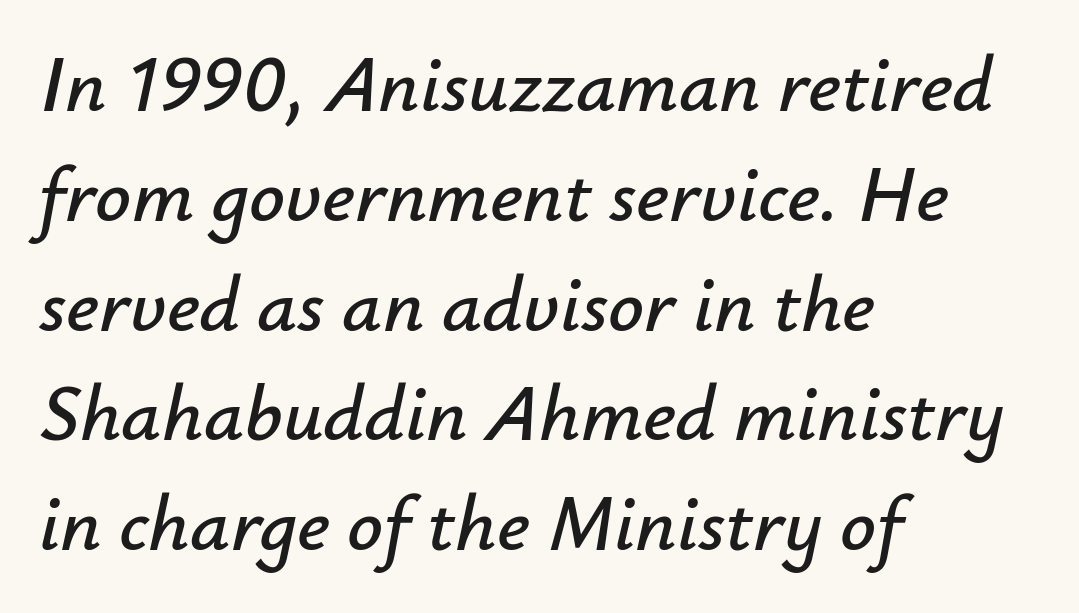
You could not count columns in this text — the font is proportionally spaced. Regular leading. This rendering features lettering with no underline. The paragraph has a hard left edge and a soft right edge.
